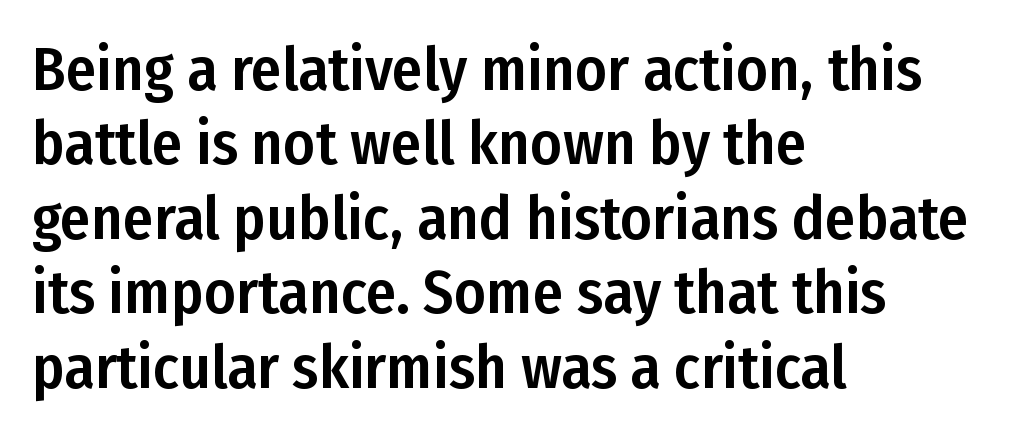
{"serif": "no", "italic": "no", "width": "condensed", "stroke_contrast": "low", "x_height": "medium", "monospaced": "no", "underline": "no", "align": "left", "line_spacing_ratio": 1.22, "letter_spacing": "normal", "letter_spacing_em": 0.0, "glyph_px": 61}
